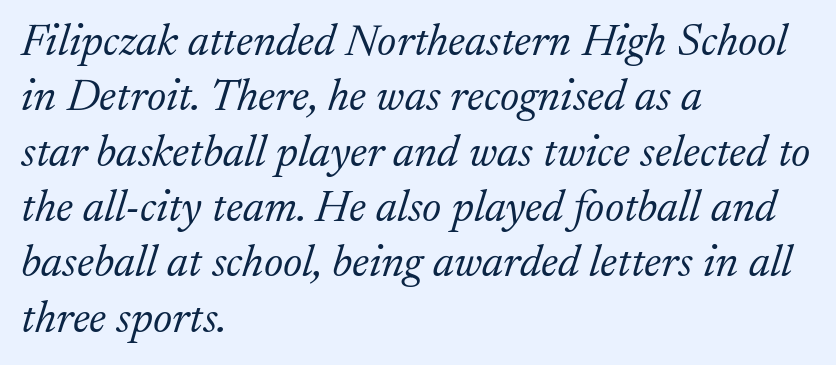
Q: Is the text bold? A: No.
Q: Is the text italic (slanted)? A: Yes, it leans right by about 17 degrees.
Q: Is the typeface a serif or a sans-serif typeface? A: Serif.
Q: Is the text underlined? A: No.
Q: How is the paragraph aligned? A: Left-aligned.
Q: Is the spacing between letters normal or unusually wide? A: Normal.
Q: Width (condensed, normal, or wide)? A: Normal.
Q: Stroke contrast? A: Low.
Q: x-height? A: Medium.
Q: Monospaced? A: No.
